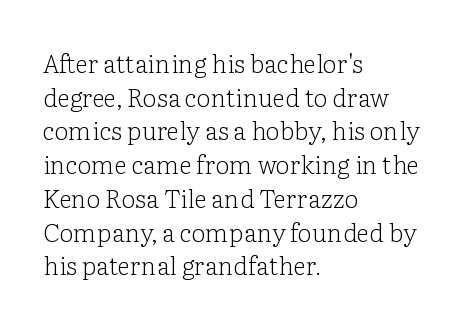
Honestly, there is no underline to notice here at all. When letters stand straight like this, we call the style roman or upright. The passage shown stacks its lines at a standard gap. Horizontal alignment here is leftward, the default for most running prose. Ink coverage per letter is moderate at most.
